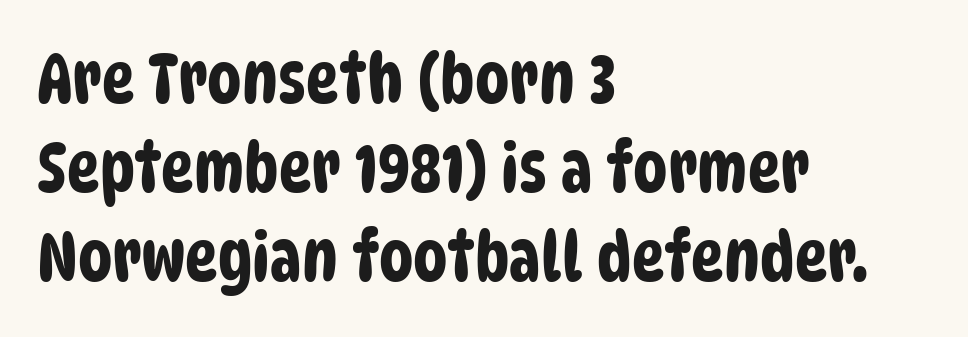
Leading matches the norm, producing a regular column. Does the type have serifs? No, each stem ends abruptly. Here the glyphs are tracked normally, forming tight word shapes. Varying glyph widths throughout — classic text-font behaviour. Each line starts at the same left margin while the right side varies. The string is rendered with underlining switched off.
